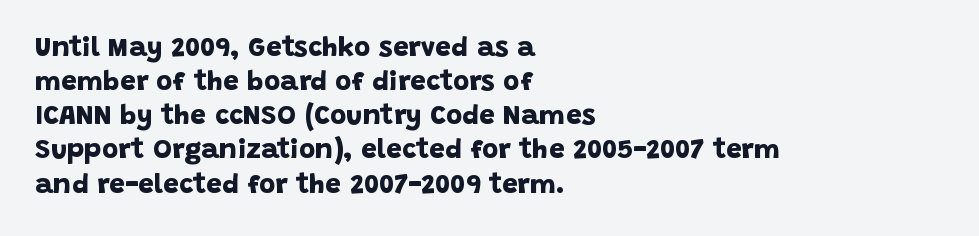
{"serif": "no", "bold": "yes", "weight": "bold", "width": "normal", "stroke_contrast": "low", "x_height": "large", "monospaced": "no", "underline": "no", "align": "left", "line_spacing_ratio": 1.22, "letter_spacing": "normal", "letter_spacing_em": 0.0, "glyph_px": 28}
